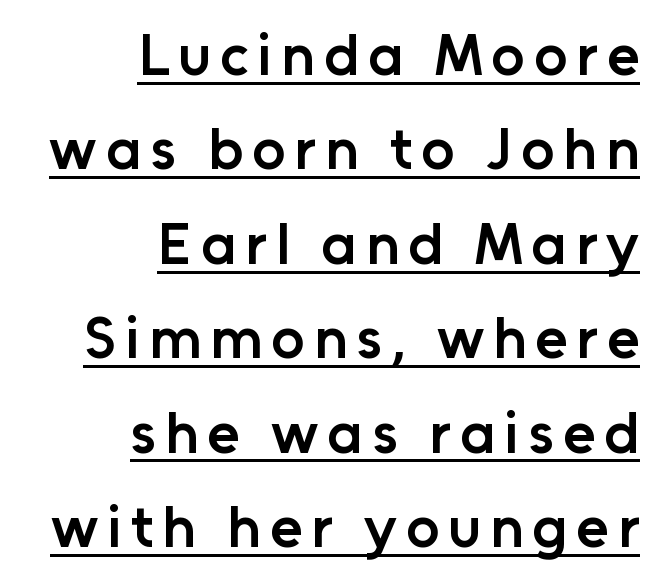
Q: Is the text bold? A: Semi-bold.
Q: Is the text italic (slanted)? A: No, it is upright.
Q: Is the typeface a serif or a sans-serif typeface? A: Sans-serif.
Q: Is the text underlined? A: Yes.
Q: How is the paragraph aligned? A: Right-aligned.
Q: Is the spacing between lines tight, normal or loose? A: Normal.
Q: Width (condensed, normal, or wide)? A: Normal.
Q: Stroke contrast? A: Low.
Q: x-height? A: Medium.
Q: Monospaced? A: No.
